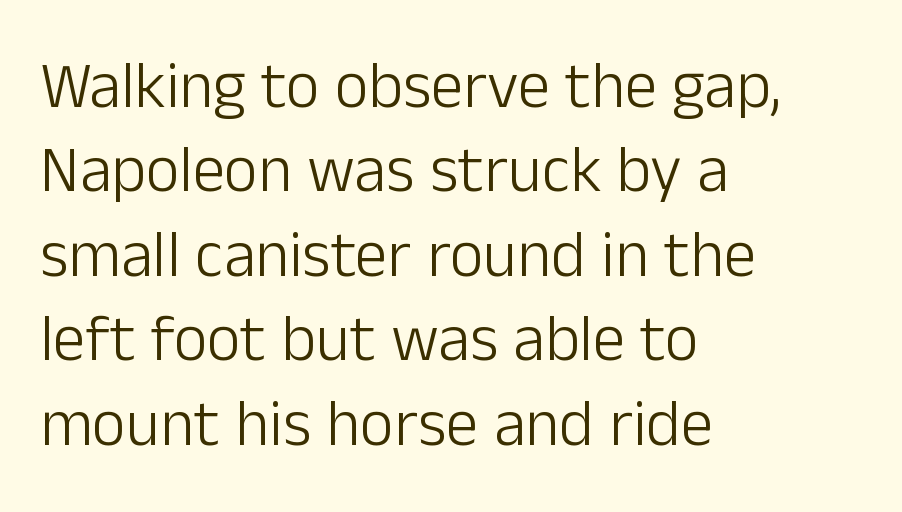
A typesetter would call this leading conventional body-copy spacing. Unbolded letterforms with no extra heft. The face used here is rendered with its standard letterfit. Do the characters align in a grid? No, the font is proportional. Does the type have serifs? No, each stem ends abruptly.
